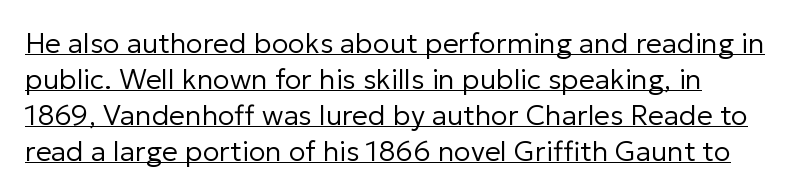
The image shows 28 px regular-weight sans-serif type, upright; set normal line spacing (1.28x), normal letter spacing, underlined; low stroke contrast and a medium x-height.
